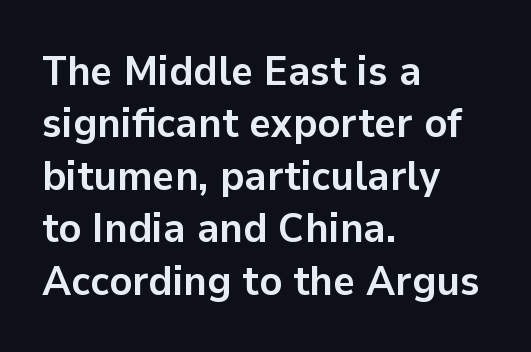
Q: Is the text bold? A: Yes.
Q: Is the text italic (slanted)? A: No, it is upright.
Q: Is the typeface a serif or a sans-serif typeface? A: Sans-serif.
Q: Is the text underlined? A: No.
Q: How is the paragraph aligned? A: Left-aligned.
Q: Is the spacing between letters normal or unusually wide? A: Normal.
Q: Is the spacing between lines tight, normal or loose? A: Normal.
Q: Width (condensed, normal, or wide)? A: Normal.
Q: Stroke contrast? A: Low.
Q: x-height? A: Medium.
Q: Monospaced? A: No.
